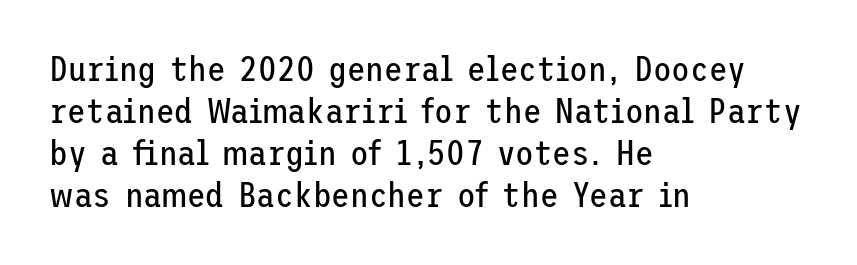
The image shows 34 px regular-weight sans-serif type, upright; set left-aligned, line spacing 1.24x, normal letter spacing, not underlined; low stroke contrast and a medium x-height.
